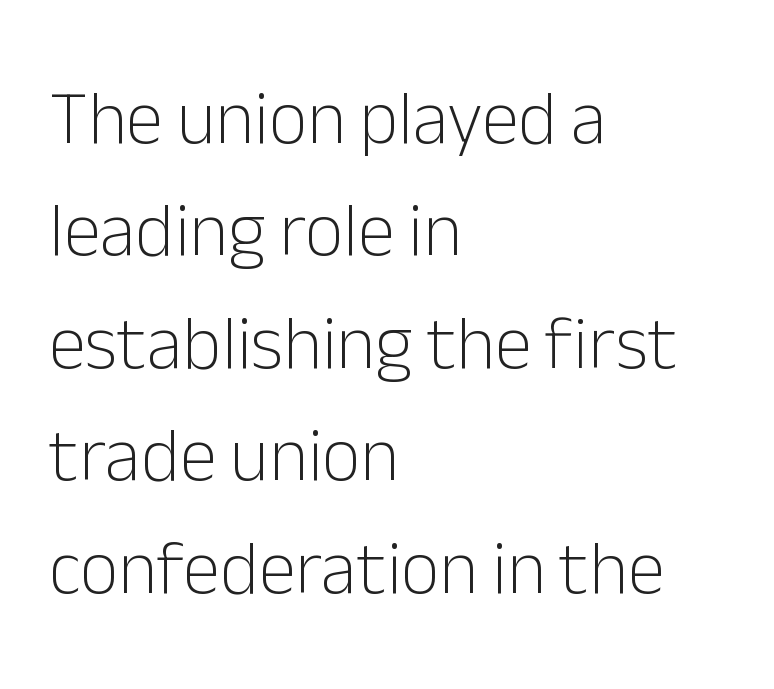
{"serif": "no", "italic": "no", "bold": "no", "weight": "light", "width": "normal", "stroke_contrast": "low", "x_height": "medium", "monospaced": "no", "underline": "no", "align": "left", "line_spacing": "normal", "line_spacing_ratio": 1.5, "letter_spacing": "normal", "letter_spacing_em": 0.0, "glyph_px": 75}
